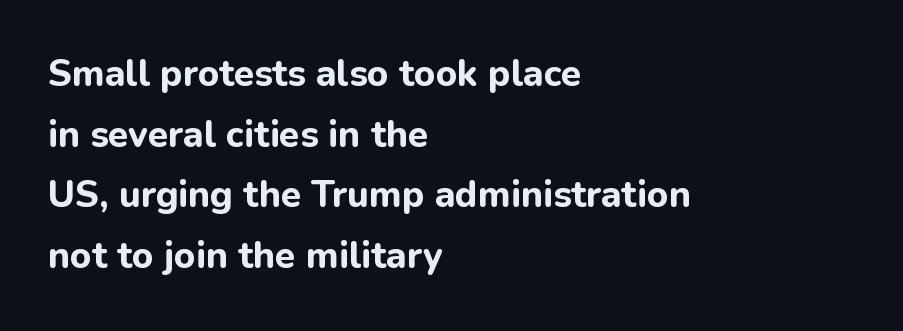
Bare-footed words on every line. Ascenders rise straight up at ninety degrees. Proportional: the letters do not fall into vertical columns. The face used here is rendered with its standard letterfit. The passage shown is typeset with a sans-serif family. This sample is left-justified, so line endings fall wherever the words run out.
